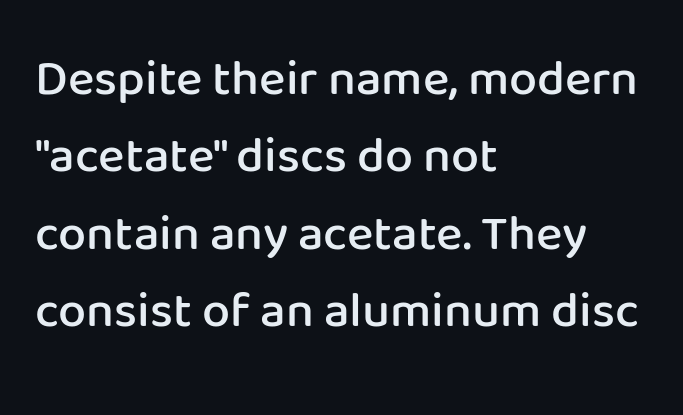
Just letters on the line, the space beneath them empty. You could not count columns in this text — the font is proportionally spaced. Each line starts at the same left margin while the right side varies. Examine the stroke ends and you'll find no serifs. Nobody touched the tracking dial on this one. Style check: upright.
